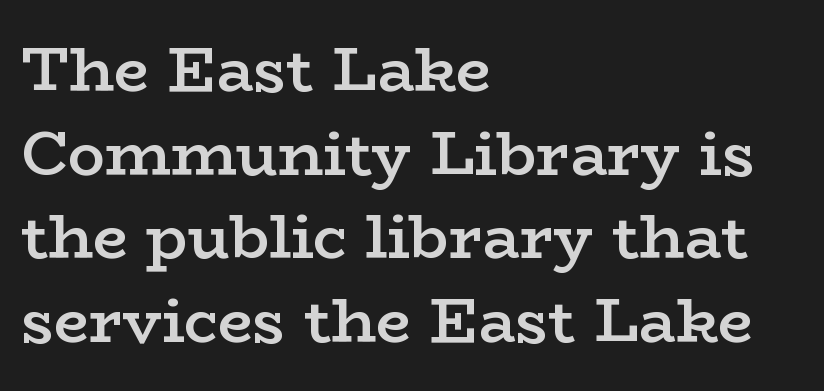
Q: Is the text bold? A: Semi-bold.
Q: Is the text italic (slanted)? A: No, it is upright.
Q: Is the typeface a serif or a sans-serif typeface? A: Serif.
Q: Is the text underlined? A: No.
Q: How is the paragraph aligned? A: Left-aligned.
Q: Is the spacing between letters normal or unusually wide? A: Normal.
Q: Is the spacing between lines tight, normal or loose? A: Normal.
Q: Width (condensed, normal, or wide)? A: Wide.
Q: Stroke contrast? A: Low.
Q: x-height? A: Medium.
Q: Monospaced? A: No.
